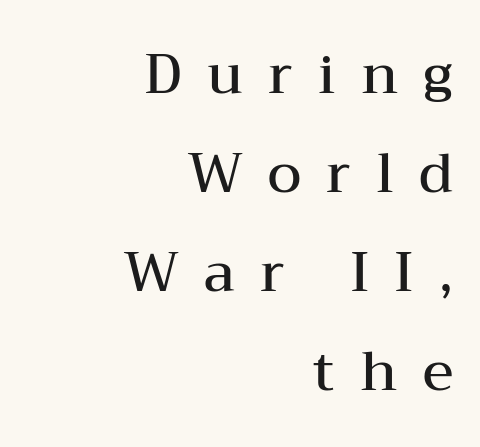
Q: Is the text bold? A: Semi-bold.
Q: Is the text italic (slanted)? A: No, it is upright.
Q: Is the typeface a serif or a sans-serif typeface? A: Serif.
Q: Is the text underlined? A: No.
Q: How is the paragraph aligned? A: Right-aligned.
Q: Is the spacing between letters normal or unusually wide? A: Unusually wide.
Q: Width (condensed, normal, or wide)? A: Wide.
Q: Stroke contrast? A: Medium.
Q: x-height? A: Medium.
Q: Monospaced? A: No.
